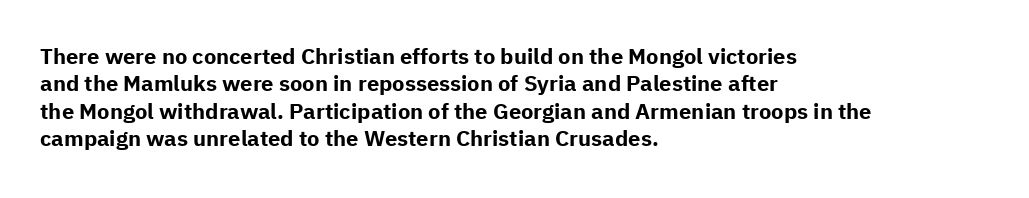
Only glyphs here, with clear space below each row. The type sits square on the baseline with zero lean. Short note: letters normally spaced. Summary of vertical rhythm: regular, with standard interline spacing. Thick stems and heavy bowls — unmistakably bold. Short and long lines alike share a common starting point at left.
